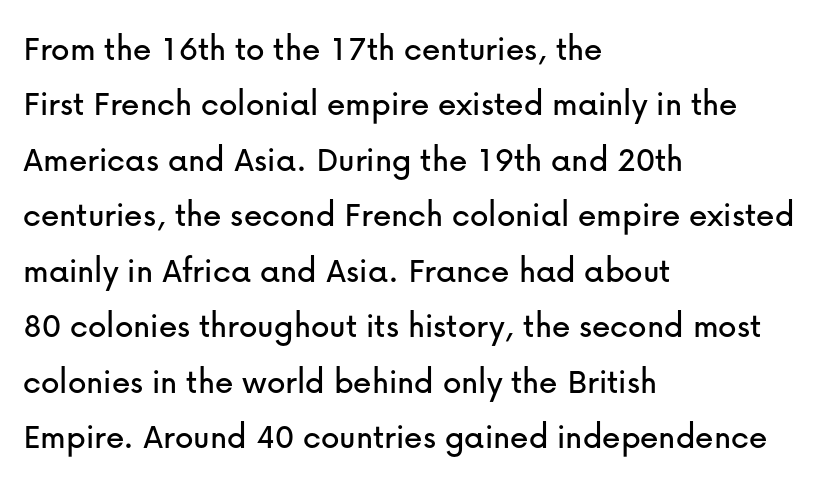
Q: Is the text italic (slanted)? A: No, it is upright.
Q: Is the typeface a serif or a sans-serif typeface? A: Sans-serif.
Q: Is the text underlined? A: No.
Q: How is the paragraph aligned? A: Left-aligned.
Q: Is the spacing between letters normal or unusually wide? A: Normal.
Q: Is the spacing between lines tight, normal or loose? A: Normal.
Q: Width (condensed, normal, or wide)? A: Normal.
Q: Stroke contrast? A: Low.
Q: x-height? A: Medium.
Q: Monospaced? A: No.
